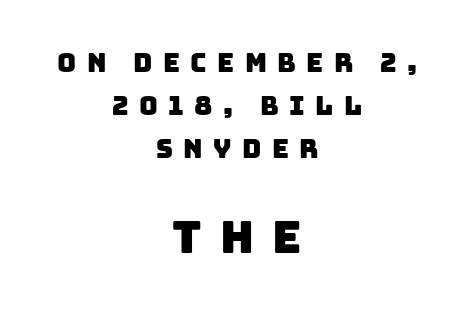
Note: no serifs on the glyphs. The rendering uses natural spacing where letterforms have individual widths. Is the block centered? Yes — each line is placed symmetrically about the middle. The composition opens small and finishes big. Short note: letters widely spaced.
